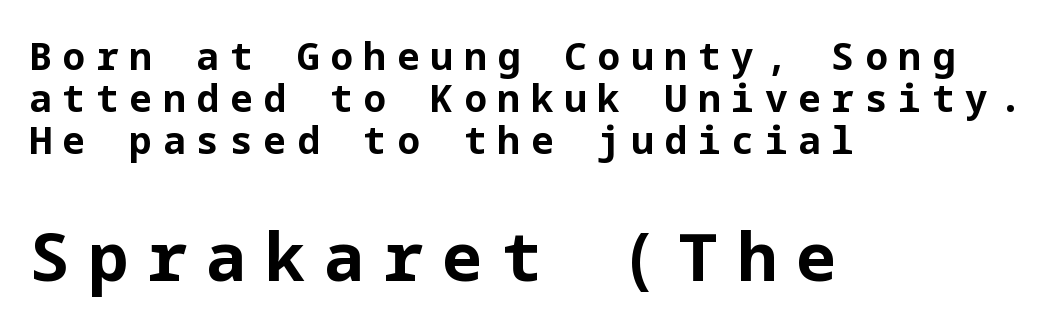
The image shows 67 px bold sans-serif type, upright; set left-aligned, tight line spacing (1.11x), unusually wide letter spacing (+0.28 em), not underlined; the second (bottom) block is 1.76x larger; low stroke contrast and a medium x-height.
